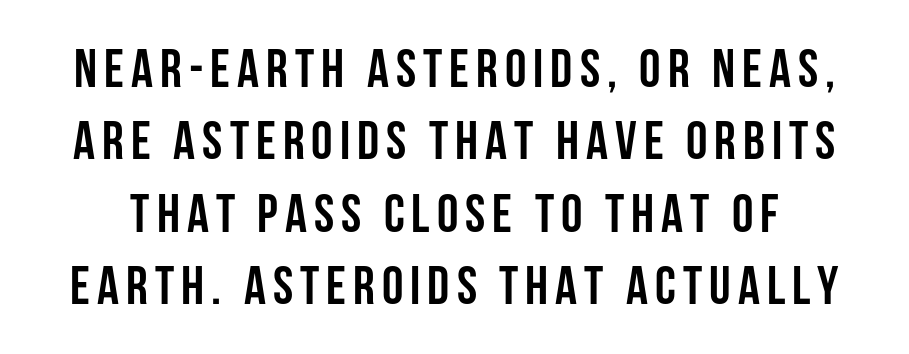
{"serif": "no", "italic": "no", "bold": "yes", "weight": "semibold", "width": "condensed", "stroke_contrast": "low", "x_height": "large", "monospaced": "no", "underline": "no", "line_spacing": "normal", "line_spacing_ratio": 1.34, "glyph_px": 54}
